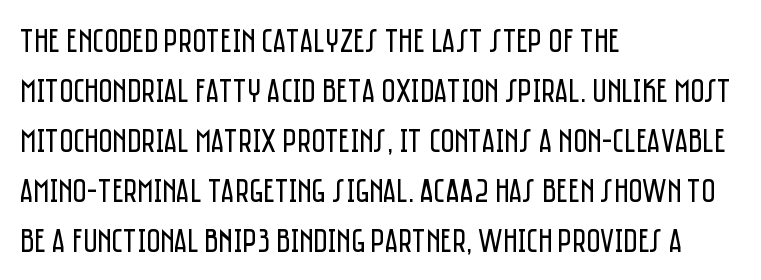
{"serif": "no", "italic": "no", "bold": "no", "weight": "regular", "width": "condensed", "stroke_contrast": "low", "x_height": "large", "monospaced": "no", "underline": "no", "align": "left", "line_spacing": "normal", "line_spacing_ratio": 1.47, "letter_spacing": "normal", "letter_spacing_em": 0.0, "glyph_px": 34}
